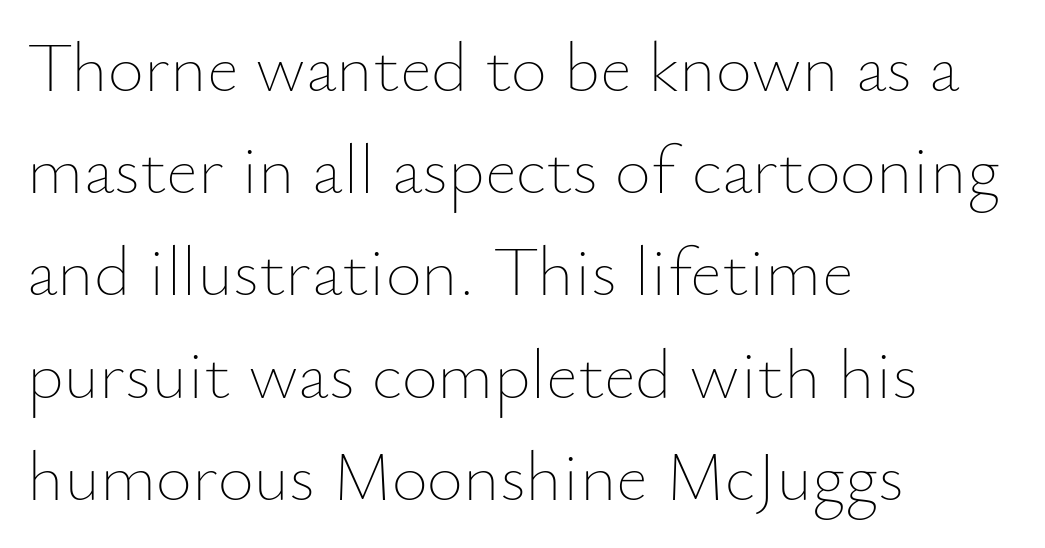
{"italic": "no", "bold": "no", "weight": "thin", "width": "normal", "stroke_contrast": "low", "x_height": "small", "monospaced": "no", "underline": "no", "align": "left", "line_spacing": "normal", "line_spacing_ratio": 1.46, "letter_spacing": "normal", "letter_spacing_em": 0.0, "glyph_px": 70}
